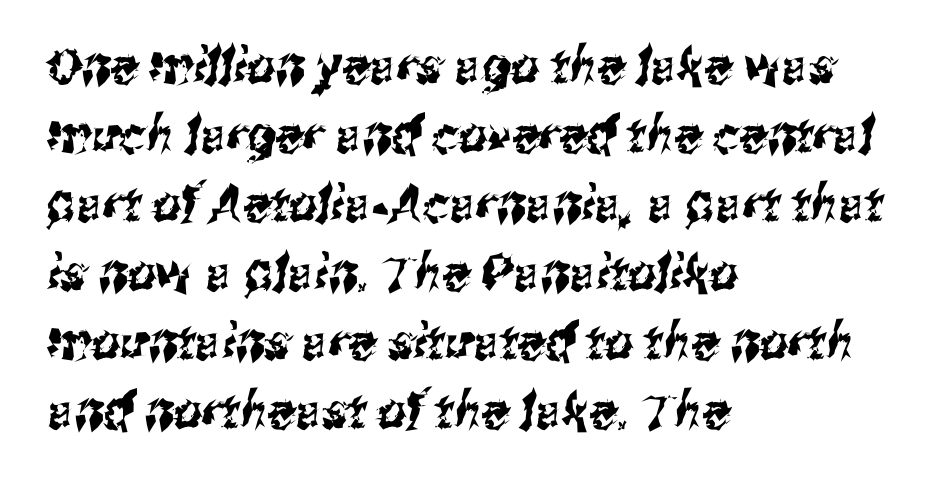
Nobody touched the tracking dial on this one. Check where the strokes stop: nothing finishes them off — pure sans. Is this a fixed-width face? No — the glyphs have proportional, varying widths. The passage shown is not underscored anywhere. Horizontal bands of white between lines are of average thickness. The compositor pushed each line to the left boundary.
